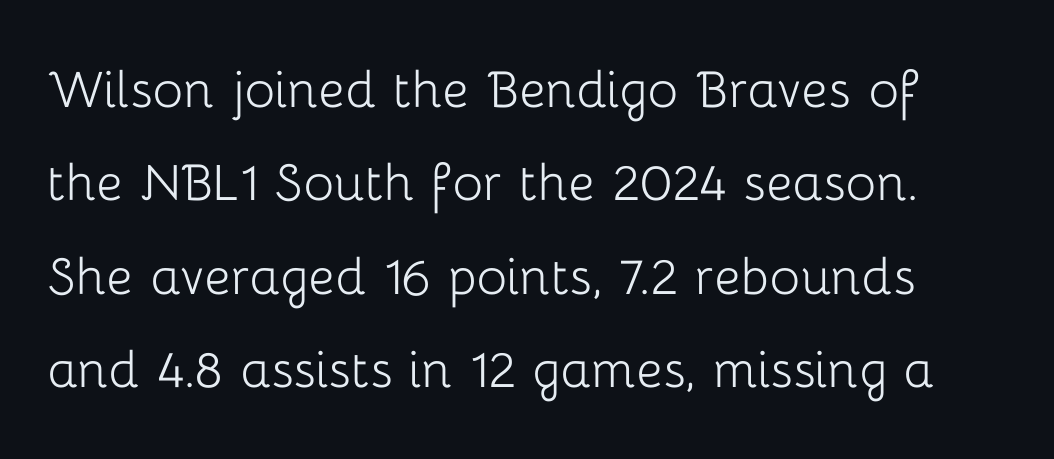
This reads as an unemphasized weight, regular at the heaviest. What kind of face is this? One without serifs — a sans. Italic: no, the glyphs are upright roman. Check under the words: just untouched page. Line spacing here is normal. Proportional: the letters do not fall into vertical columns.
